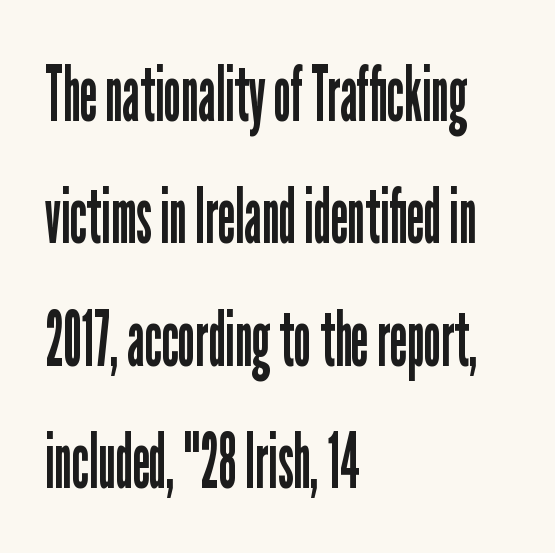
The image shows 78 px regular-weight, condensed sans-serif type, upright; set left-aligned, normal line spacing (1.57x), normal letter spacing, not underlined; low stroke contrast and a medium x-height.
